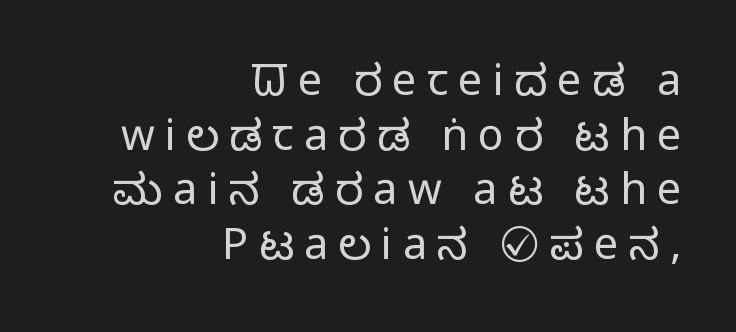
Are there feet on the stems? There aren't — it's a sans. Here the designer chose a conventional face with non-uniform glyph widths. The specimen omits any rule beneath the text block's lines. Weight: regular or lighter. The rag falls on the left side of this text block.
